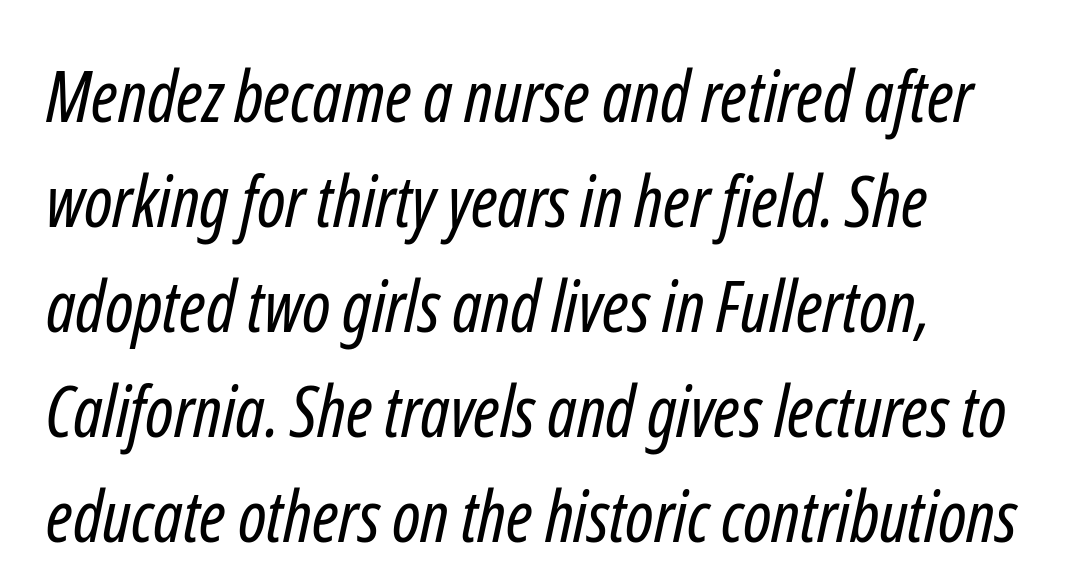
{"serif": "no", "bold": "no", "weight": "regular", "width": "condensed", "stroke_contrast": "low", "x_height": "medium", "monospaced": "no", "underline": "no", "align": "left", "line_spacing": "normal", "line_spacing_ratio": 1.48, "letter_spacing": "normal", "letter_spacing_em": 0.0, "glyph_px": 71}
